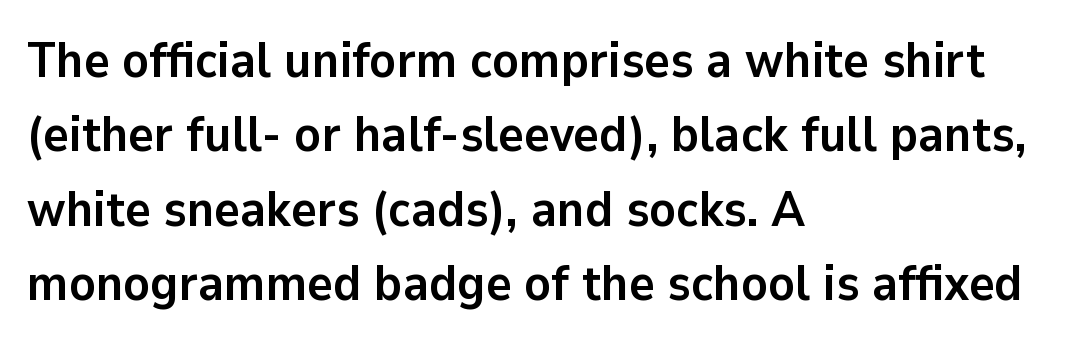
{"serif": "no", "italic": "no", "bold": "yes", "weight": "semibold", "width": "normal", "stroke_contrast": "low", "x_height": "medium", "monospaced": "no", "underline": "no", "align": "left", "line_spacing": "normal", "line_spacing_ratio": 1.52, "letter_spacing": "normal", "letter_spacing_em": 0.0, "glyph_px": 49}
